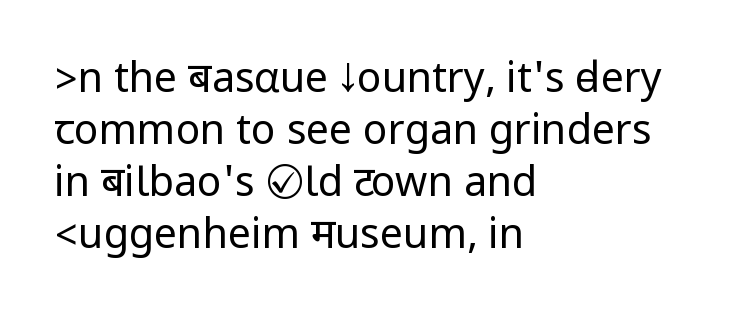
Q: Is the text bold? A: No.
Q: Is the text italic (slanted)? A: No, it is upright.
Q: Is the typeface a serif or a sans-serif typeface? A: Sans-serif.
Q: Is the text underlined? A: No.
Q: How is the paragraph aligned? A: Left-aligned.
Q: Is the spacing between letters normal or unusually wide? A: Normal.
Q: Is the spacing between lines tight, normal or loose? A: Normal.
Q: Width (condensed, normal, or wide)? A: Condensed.
Q: Stroke contrast? A: Low.
